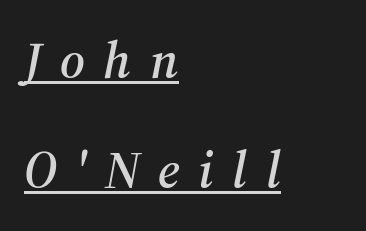
Loose tracking; the words dissolve into strings of separated letters. The ragged edge is on the right, which tells us the setting is flush left. The whole block is typeset with a tilt. Note the varied advance widths — an 'i' is clearly narrower than an 'm'. A rule runs beneath these lines of type. Classification — serif.
